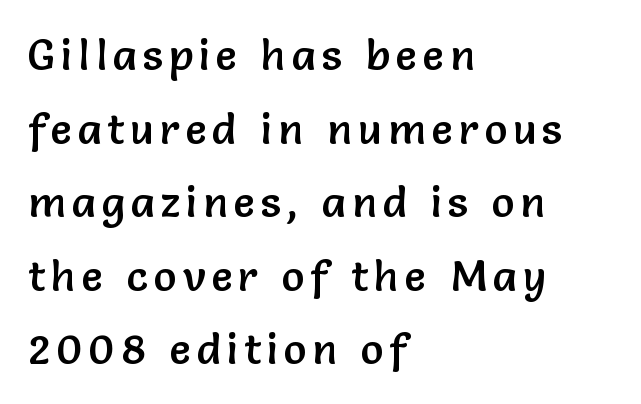
Q: Is the text italic (slanted)? A: No, it is upright.
Q: Is the typeface a serif or a sans-serif typeface? A: Sans-serif.
Q: Is the text underlined? A: No.
Q: How is the paragraph aligned? A: Left-aligned.
Q: Width (condensed, normal, or wide)? A: Normal.
Q: Stroke contrast? A: Low.
Q: x-height? A: Medium.
Q: Monospaced? A: No.
